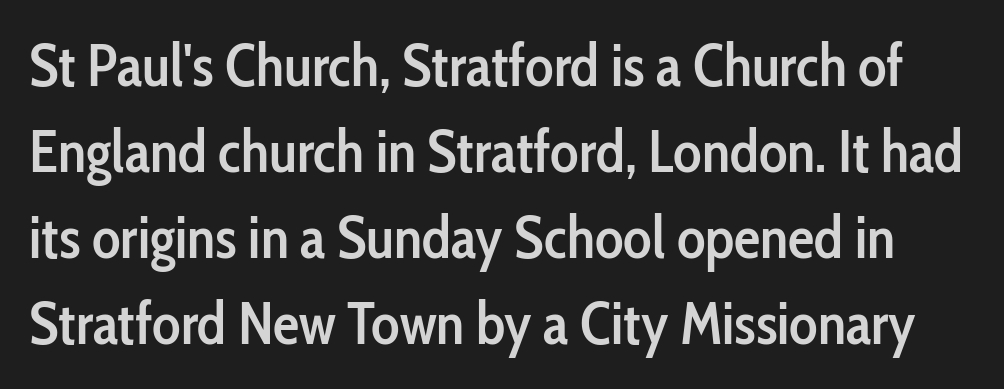
{"serif": "no", "italic": "no", "bold": "semi", "weight": "semibold", "width": "condensed", "stroke_contrast": "low", "x_height": "medium", "monospaced": "no", "underline": "no", "line_spacing": "normal", "line_spacing_ratio": 1.46, "letter_spacing": "normal", "letter_spacing_em": 0.0, "glyph_px": 59}
